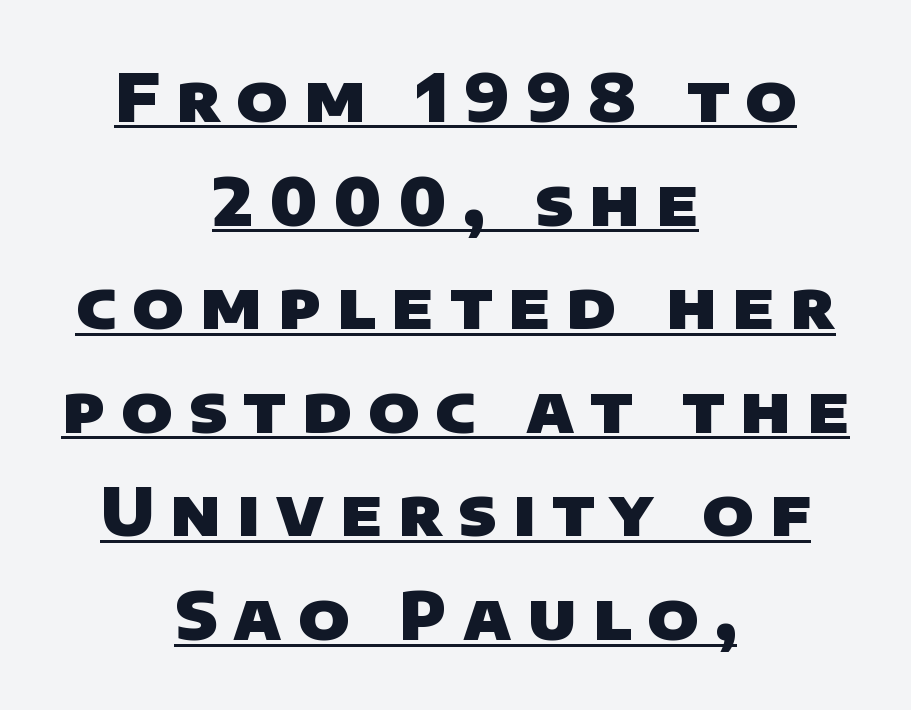
Typeset on center — no edge is straight. Summary of weight: heavy, a full bold. Each line of the rendering has a horizontal stroke beneath the glyphs. Here the designer chose a conventional face with non-uniform glyph widths. Each letter's strokes conclude bluntly, with no projecting serifs.
